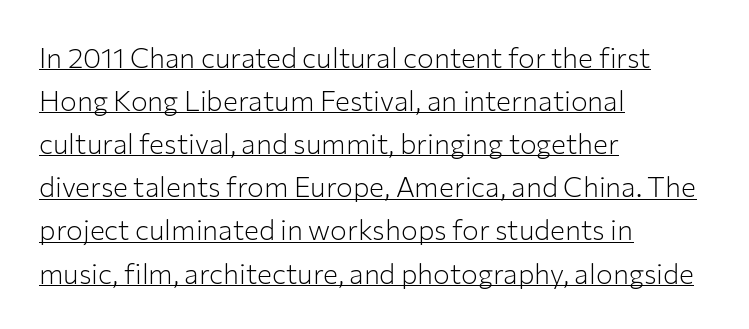
{"serif": "no", "italic": "no", "bold": "no", "weight": "light", "width": "normal", "stroke_contrast": "low", "x_height": "medium", "monospaced": "no", "underline": "yes", "align": "left", "line_spacing": "normal", "line_spacing_ratio": 1.54, "letter_spacing": "normal", "letter_spacing_em": 0.0, "glyph_px": 28}
